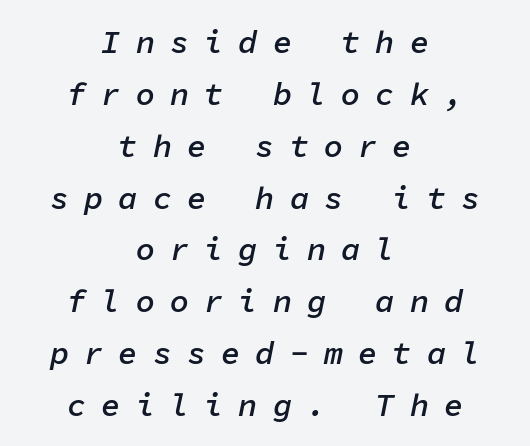
{"italic": "yes", "lean": "right", "slant_degrees": 11, "bold": "semi", "weight": "semibold", "width": "normal", "stroke_contrast": "low", "x_height": "medium", "monospaced": "yes", "underline": "no", "align": "center", "line_spacing": "normal", "line_spacing_ratio": 1.62, "letter_spacing": "wide", "letter_spacing_em": 0.47, "glyph_px": 32}
